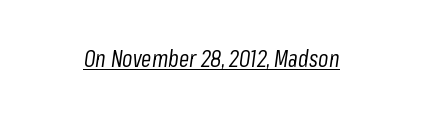
Compared with ordinary roman type, these characters are visibly tilted. Caption: face not bold, strokes unweighted. The specimen includes a rule beneath the text block's lines. Compared with typical body copy, the letter spacing here is the same.
